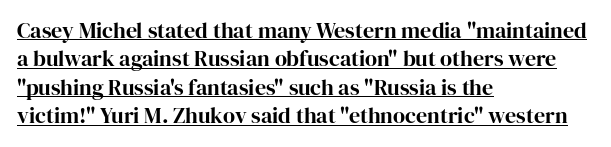
{"italic": "no", "underline": "yes", "align": "left", "line_spacing": "normal", "line_spacing_ratio": 1.29, "letter_spacing": "normal", "letter_spacing_em": 0.0, "glyph_px": 22}
